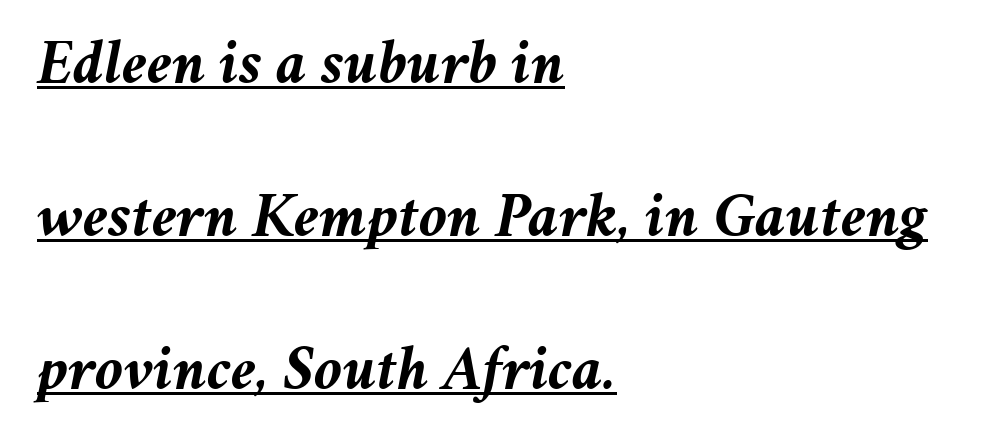
The image shows 63 px semibold type, italic (leaning right); set left-aligned, loose line spacing (2.43x), normal letter spacing, underlined; medium stroke contrast and a medium x-height.
